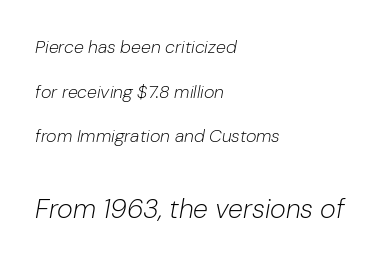
Whoever set this chose breathing room over compactness in the vertical rhythm. Two sizes are in play, and the larger belongs to the second block. Line beginnings align vertically; line endings do not. The type is set solid horizontally, with unmodified tracking. Is this a heavy cut? Hardly; it is regular or lighter. Descenders are the only things crossing below the line.
